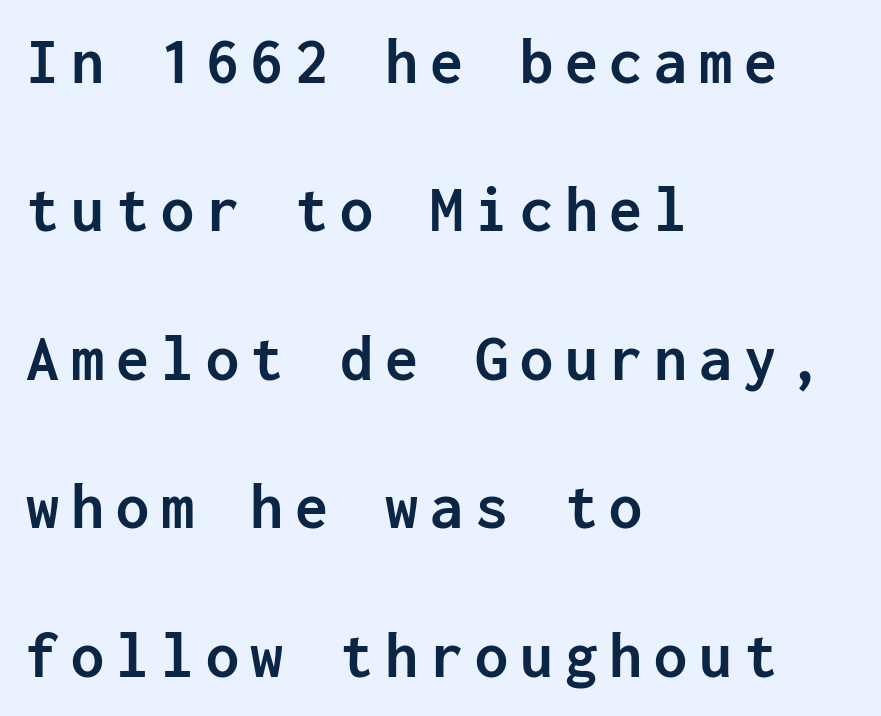
Q: Is the text bold? A: Yes.
Q: Is the text italic (slanted)? A: No, it is upright.
Q: Is the typeface a serif or a sans-serif typeface? A: Sans-serif.
Q: Is the text underlined? A: No.
Q: How is the paragraph aligned? A: Left-aligned.
Q: Is the spacing between lines tight, normal or loose? A: Loose.
Q: Width (condensed, normal, or wide)? A: Normal.
Q: Stroke contrast? A: Low.
Q: x-height? A: Medium.
Q: Monospaced? A: Yes.
